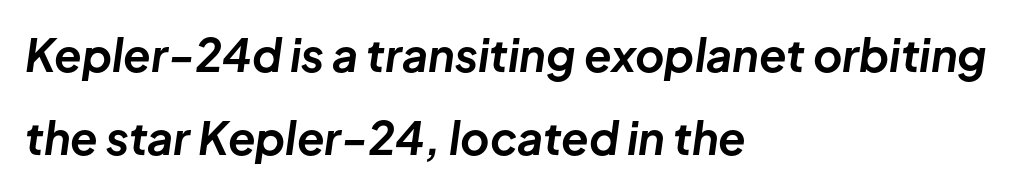
If you drew a ruler down the left edge, every line would touch it. Varying glyph widths throughout — classic text-font behaviour. Heavy, bold letterforms. Italic: yes, the glyphs are oblique. Only glyphs here, with clear space below each row. How are the letters spaced? Ordinarily, with no added tracking.
